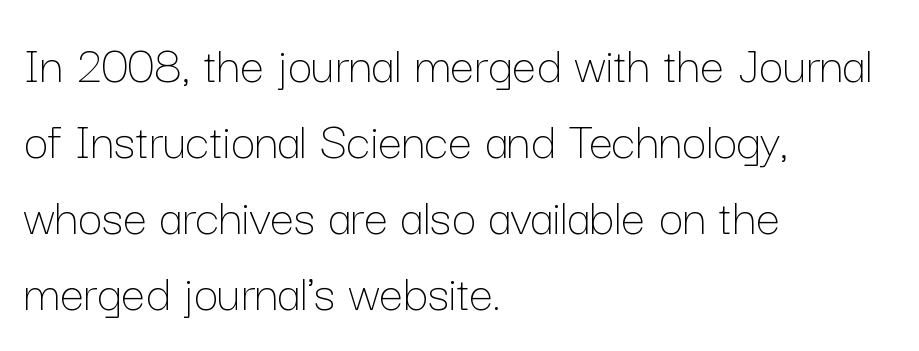
The image shows 54 px thin type, upright; set left-aligned, normal line spacing (1.41x), normal letter spacing, not underlined; low stroke contrast and a medium x-height.
